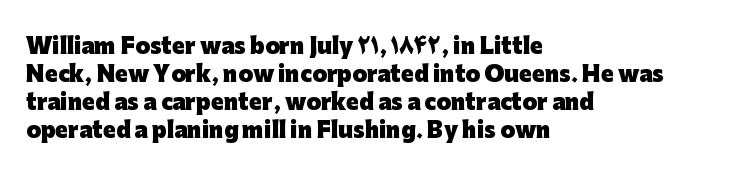
{"italic": "no", "bold": "yes", "underline": "no", "align": "left", "line_spacing": "normal", "line_spacing_ratio": 1.33, "letter_spacing": "normal", "letter_spacing_em": 0.0, "glyph_px": 21}
